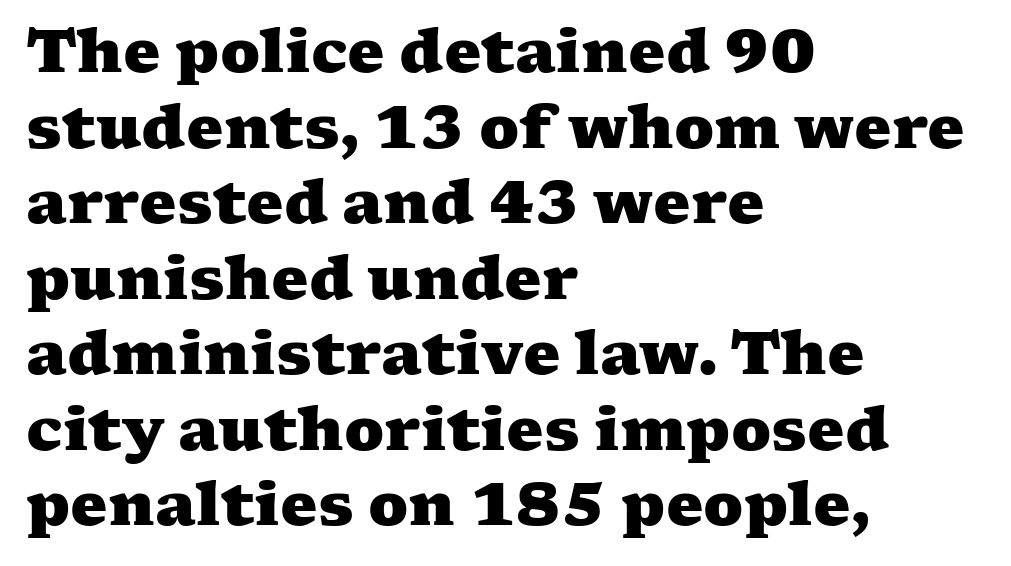
{"serif": "yes", "bold": "yes", "weight": "heavy", "width": "wide", "stroke_contrast": "medium", "x_height": "medium", "monospaced": "no", "underline": "no", "align": "left", "line_spacing": "normal", "line_spacing_ratio": 1.28, "letter_spacing": "normal", "letter_spacing_em": 0.0, "glyph_px": 59}
